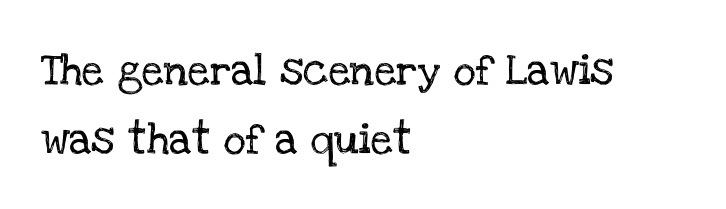
Q: Is the text italic (slanted)? A: No, it is upright.
Q: Is the typeface a serif or a sans-serif typeface? A: Serif.
Q: Is the text underlined? A: No.
Q: How is the paragraph aligned? A: Left-aligned.
Q: Is the spacing between letters normal or unusually wide? A: Normal.
Q: Is the spacing between lines tight, normal or loose? A: Loose.
Q: Width (condensed, normal, or wide)? A: Normal.
Q: Stroke contrast? A: Low.
Q: x-height? A: Large.
Q: Monospaced? A: No.
